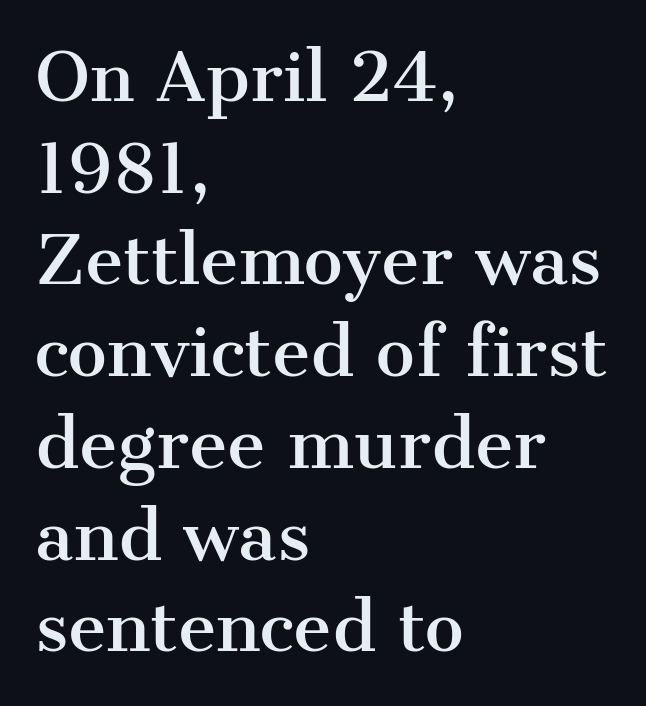
Q: Is the text italic (slanted)? A: No, it is upright.
Q: Is the typeface a serif or a sans-serif typeface? A: Serif.
Q: Is the text underlined? A: No.
Q: How is the paragraph aligned? A: Left-aligned.
Q: Is the spacing between letters normal or unusually wide? A: Normal.
Q: Is the spacing between lines tight, normal or loose? A: Normal.
Q: Width (condensed, normal, or wide)? A: Normal.
Q: Stroke contrast? A: Medium.
Q: x-height? A: Medium.
Q: Monospaced? A: No.
